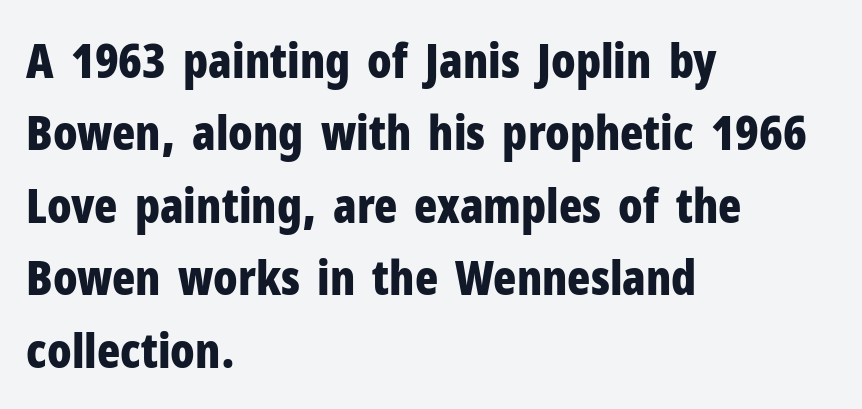
The image shows 48 px bold, condensed sans-serif type, upright; set left-aligned, normal line spacing (1.51x), normal letter spacing, not underlined; low stroke contrast and a medium x-height.
